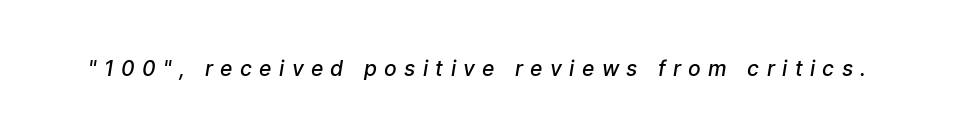
{"bold": "semi", "underline": "no", "letter_spacing": "wide", "letter_spacing_em": 0.35, "glyph_px": 21}
